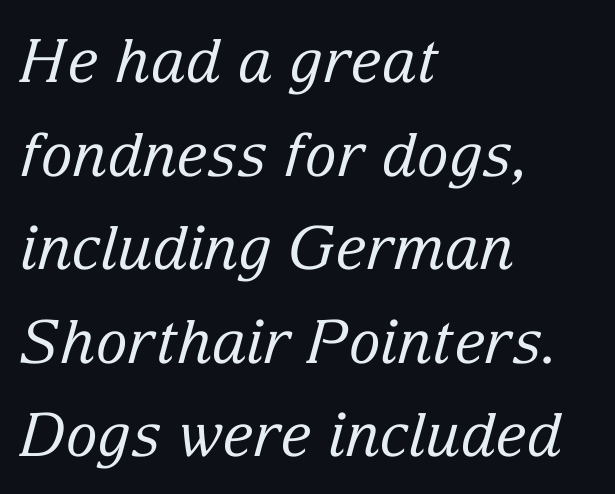
The axis of the letterforms is tilted away from vertical. Only glyphs here, with clear space below each row. Classification — serif. Caption: face not bold, strokes unweighted. Compared with typical body copy, the letter spacing here is the same.
